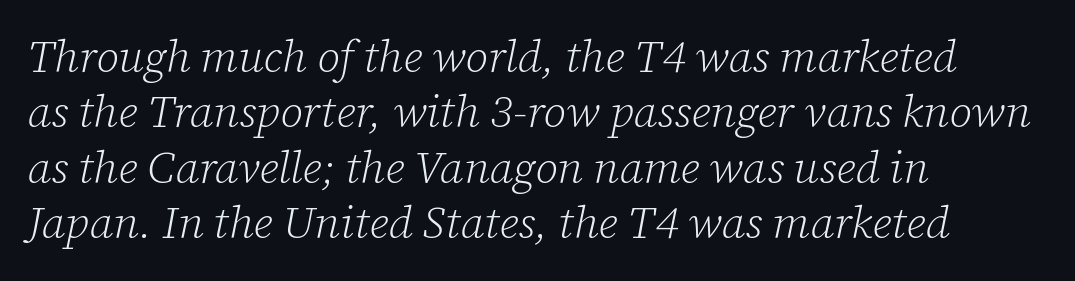
{"serif": "yes", "italic": "yes", "lean": "right", "slant_degrees": 12, "bold": "no", "weight": "light", "width": "normal", "stroke_contrast": "low", "x_height": "medium", "monospaced": "no", "underline": "no", "align": "left", "line_spacing_ratio": 1.23, "letter_spacing": "normal", "letter_spacing_em": 0.0, "glyph_px": 45}
